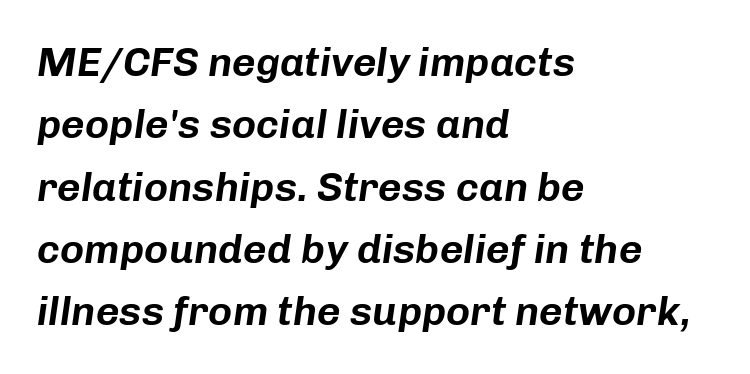
Q: Is the text italic (slanted)? A: Yes, it leans right by about 8 degrees.
Q: Is the text underlined? A: No.
Q: How is the paragraph aligned? A: Left-aligned.
Q: Is the spacing between letters normal or unusually wide? A: Normal.
Q: Is the spacing between lines tight, normal or loose? A: Normal.
Q: Width (condensed, normal, or wide)? A: Normal.
Q: Stroke contrast? A: Low.
Q: x-height? A: Medium.
Q: Monospaced? A: No.
